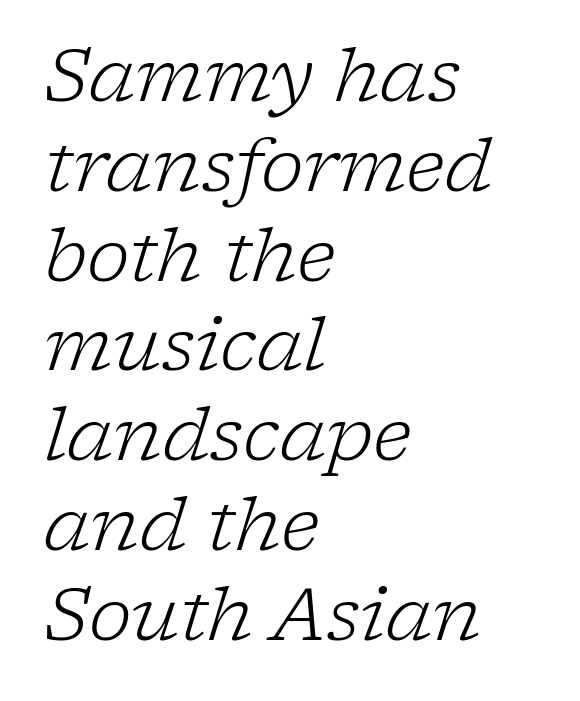
Default kerning and tracking; the words read as compact shapes. Compared with a centered layout, this one pins lines to the left instead. Unmarked baselines from the first word to the last. A typesetter would call this proportional, since set widths differ per character. Weight: regular or lighter. These lines are composed in type with serifs.
